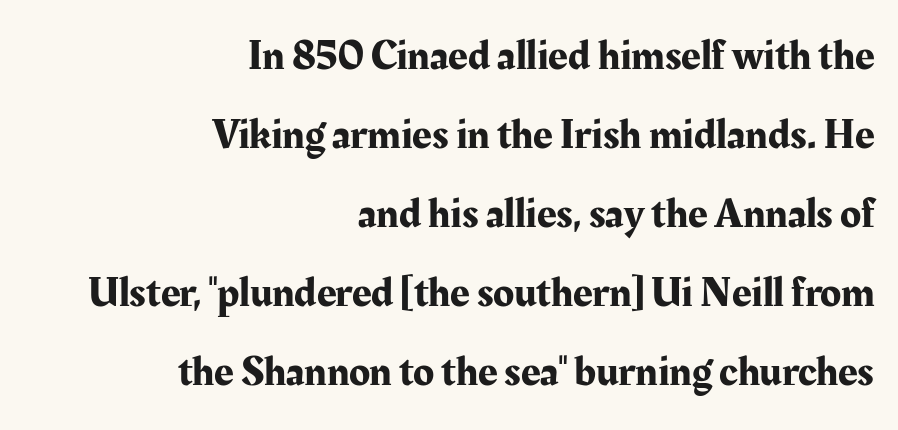
The image shows 43 px serif type, upright; set right-aligned, line spacing 1.84x, normal letter spacing, not underlined; medium stroke contrast and a medium x-height.
